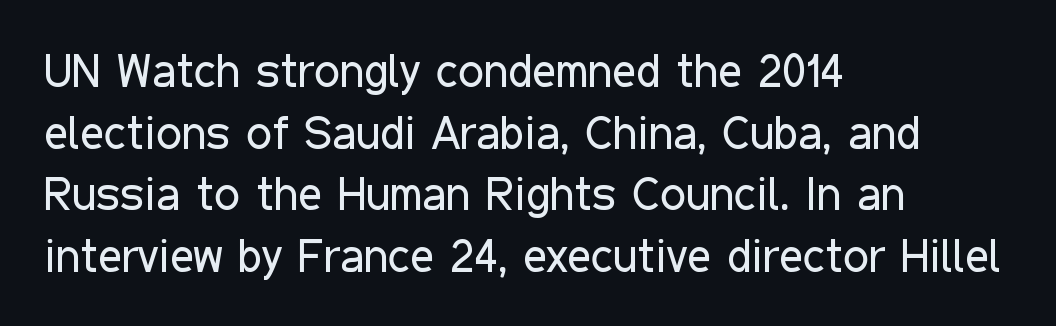
Line starts are locked; line ends wander. The strokes are not fattened; the text isn't bold. No word sits above an underline. This is the regular roman posture of the typeface. The block of text has a typical density, with ordinary space between rows. The line texture is even and compact thanks to regular tracking.
